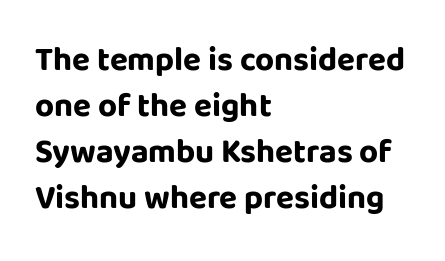
Q: Is the text bold? A: Yes.
Q: Is the text italic (slanted)? A: No, it is upright.
Q: Is the typeface a serif or a sans-serif typeface? A: Sans-serif.
Q: Is the text underlined? A: No.
Q: How is the paragraph aligned? A: Left-aligned.
Q: Is the spacing between letters normal or unusually wide? A: Normal.
Q: Is the spacing between lines tight, normal or loose? A: Normal.
Q: Width (condensed, normal, or wide)? A: Normal.
Q: Stroke contrast? A: Low.
Q: x-height? A: Large.
Q: Monospaced? A: No.
